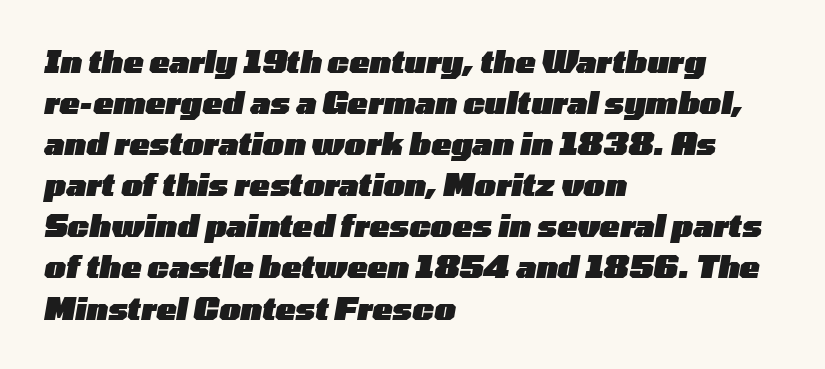
Italic: yes, the glyphs are oblique. The sample has been set heavy, in full bold. Regular leading. The tracking reads as untouched default to a designer's eye. Varying glyph widths throughout — classic text-font behaviour.
